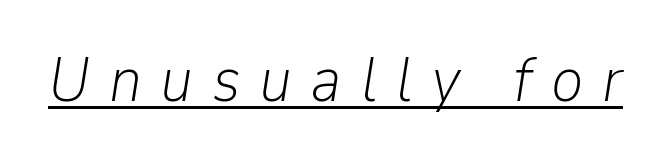
{"italic": "yes", "lean": "right", "slant_degrees": 9, "bold": "no", "weight": "light", "width": "normal", "stroke_contrast": "low", "x_height": "medium", "monospaced": "no", "underline": "yes", "letter_spacing": "wide", "letter_spacing_em": 0.3, "glyph_px": 62}
